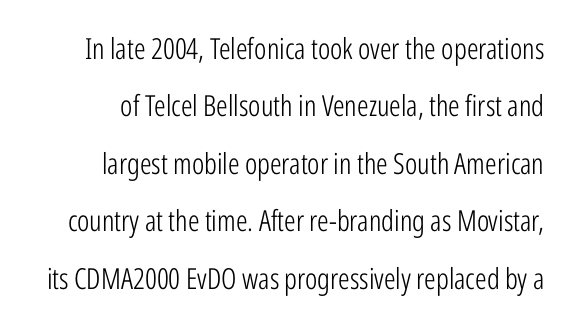
{"serif": "no", "italic": "no", "bold": "no", "weight": "light", "width": "condensed", "stroke_contrast": "low", "x_height": "medium", "monospaced": "no", "underline": "no", "line_spacing": "loose", "line_spacing_ratio": 1.98, "letter_spacing": "normal", "letter_spacing_em": 0.0, "glyph_px": 29}
